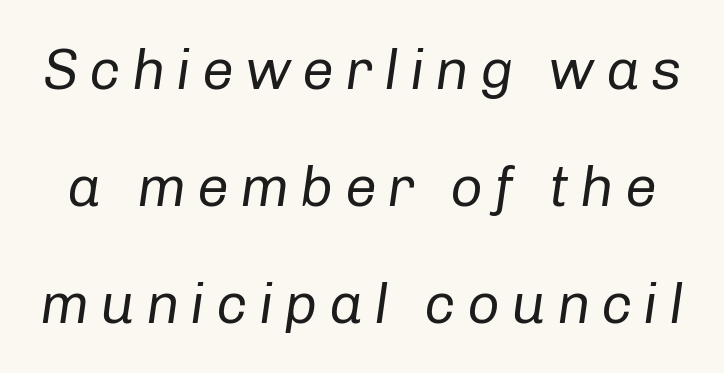
{"italic": "yes", "lean": "right", "slant_degrees": 8, "bold": "no", "weight": "regular", "width": "normal", "stroke_contrast": "low", "x_height": "medium", "monospaced": "no", "underline": "no", "line_spacing": "loose", "line_spacing_ratio": 2.05, "glyph_px": 57}
